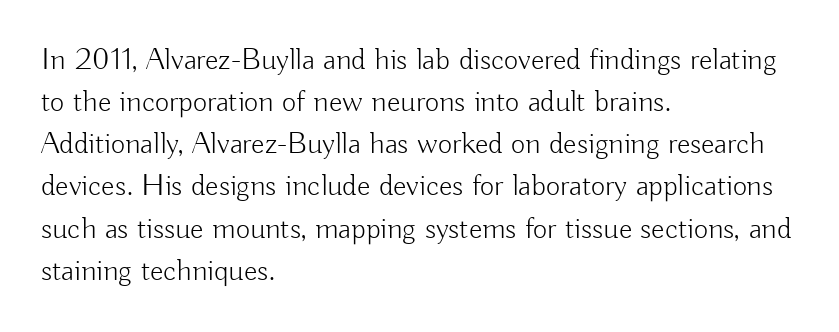
Letters rest on an invisible, unmarked baseline. Reading down the block, your eye returns to a fixed left position each line. The specimen reads as upright at a glance. Examine the stroke ends and you'll find no serifs. The rendering uses a moderate line-height, typical for paragraphs.
